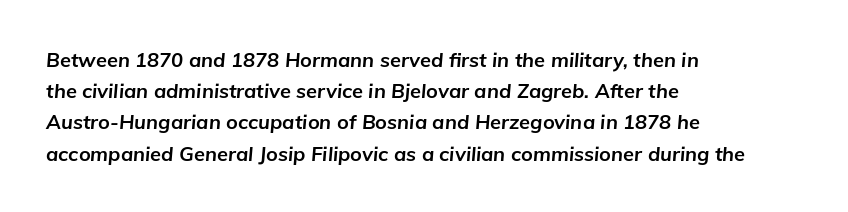
Reading down the column, the eye jumps a familiar distance to each next line. The paragraph shown leans on its left margin. Does the lettering tilt? It does — this is italic. Its strokes are broad and dark, the hallmark of bold type.
